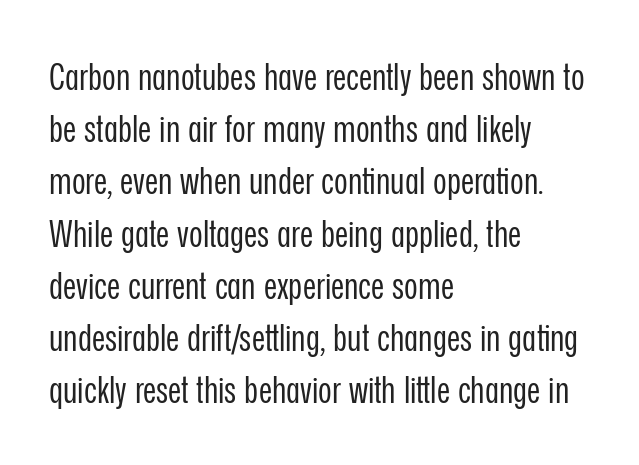
Descender tails drop into unmarked territory. Layout note: lines flush left. Do the characters align in a grid? No, the font is proportional. One glance says typical: line gaps are just what's usual. Stroke terminals: plain, sans-serif. Every stem runs plumb, perpendicular to the baseline.
